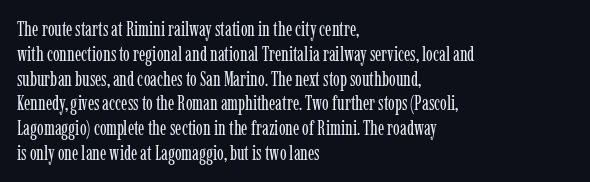
{"italic": "no", "bold": "no", "underline": "no", "align": "left", "line_spacing_ratio": 1.24, "letter_spacing": "normal", "letter_spacing_em": 0.0, "glyph_px": 20}
